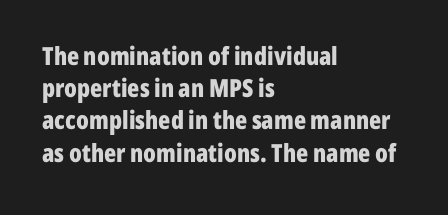
The image shows 25 px bold type, upright; set left-aligned, normal line spacing (1.29x), normal letter spacing, not underlined.
